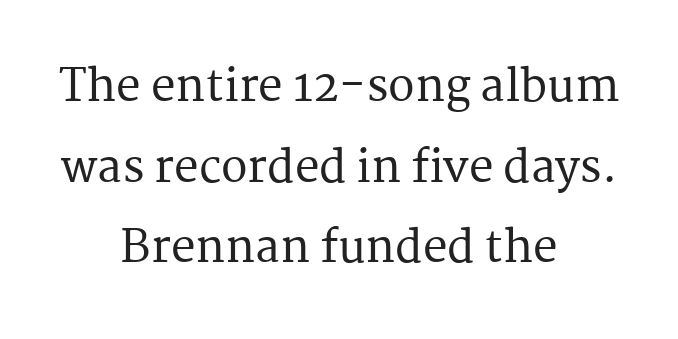
{"serif": "yes", "italic": "no", "width": "normal", "stroke_contrast": "medium", "x_height": "medium", "monospaced": "no", "underline": "no", "align": "center", "line_spacing_ratio": 1.83, "letter_spacing": "normal", "letter_spacing_em": 0.0, "glyph_px": 44}
